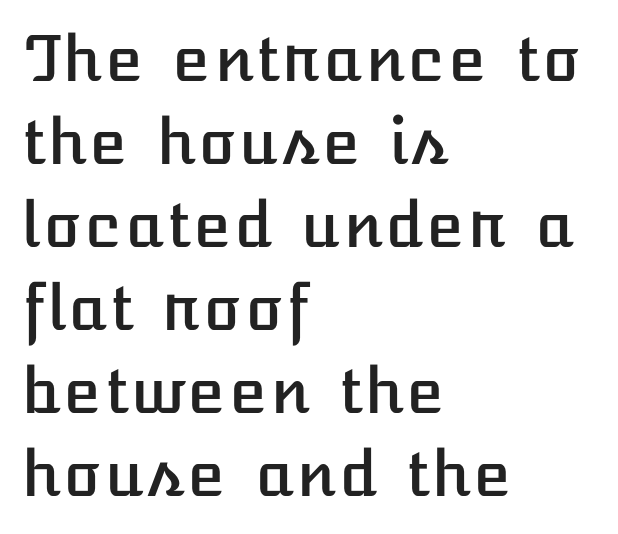
The image shows 62 px text type, upright; set left-aligned, normal line spacing (1.34x), normal letter spacing, not underlined; low stroke contrast and a medium x-height.
